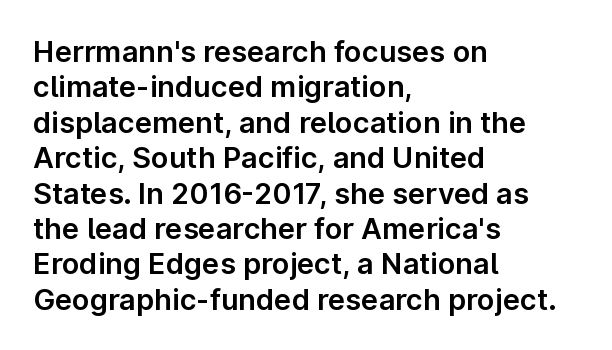
{"serif": "no", "italic": "no", "width": "normal", "stroke_contrast": "low", "x_height": "medium", "monospaced": "no", "underline": "no", "align": "left", "line_spacing_ratio": 1.22, "letter_spacing": "normal", "letter_spacing_em": 0.0, "glyph_px": 29}
